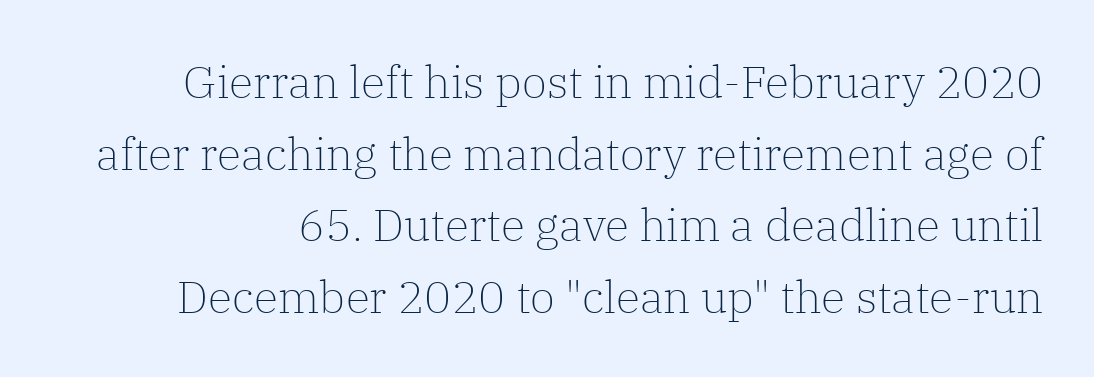
Stroke terminals: seriffed. Quick note: underline off. The letterforms sit shoulder to shoulder at normal distance. Notice how the stems are strictly vertical — no italics here. Each letter keeps its own natural width here, so spacing adapts to shape.
